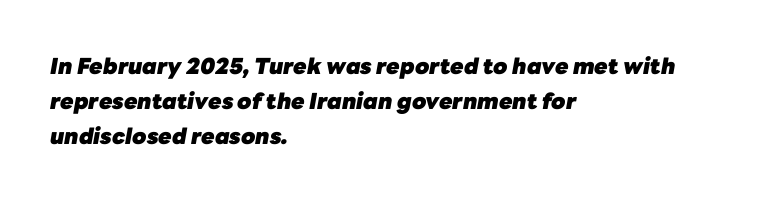
{"italic": "yes", "lean": "right", "slant_degrees": 10, "bold": "yes", "underline": "no", "align": "left", "line_spacing": "normal", "line_spacing_ratio": 1.6, "letter_spacing": "normal", "letter_spacing_em": 0.0, "glyph_px": 22}
